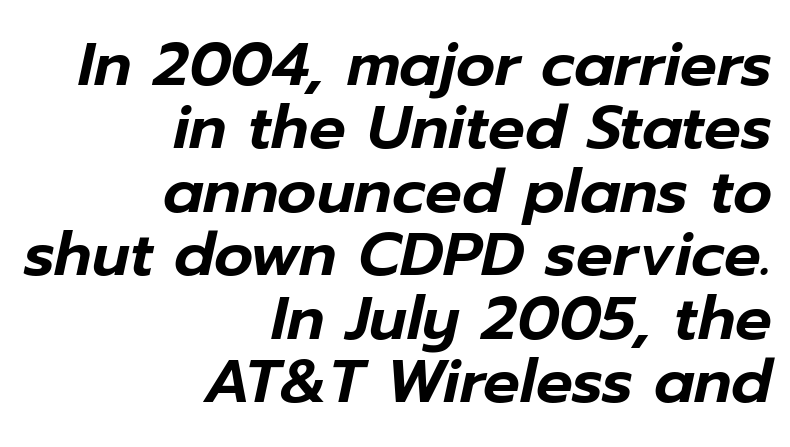
{"italic": "yes", "lean": "right", "slant_degrees": 12, "width": "normal", "stroke_contrast": "low", "x_height": "medium", "monospaced": "no", "underline": "no", "align": "right", "line_spacing": "tight", "line_spacing_ratio": 1.04, "letter_spacing": "normal", "letter_spacing_em": 0.0, "glyph_px": 61}
